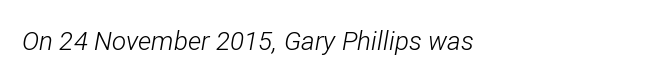
Q: Is the text bold? A: No.
Q: Is the text italic (slanted)? A: Yes, it leans right by about 12 degrees.
Q: Is the text underlined? A: No.
Q: How is the paragraph aligned? A: Left-aligned.
Q: Is the spacing between letters normal or unusually wide? A: Normal.
